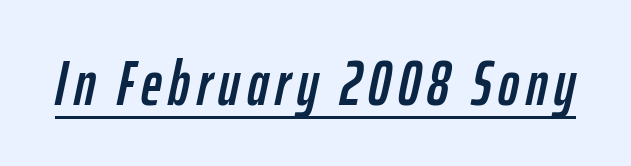
Q: Is the text italic (slanted)? A: Yes, it leans right by about 12 degrees.
Q: Is the text underlined? A: Yes.
Q: Width (condensed, normal, or wide)? A: Condensed.
Q: Stroke contrast? A: Low.
Q: x-height? A: Medium.
Q: Monospaced? A: No.
